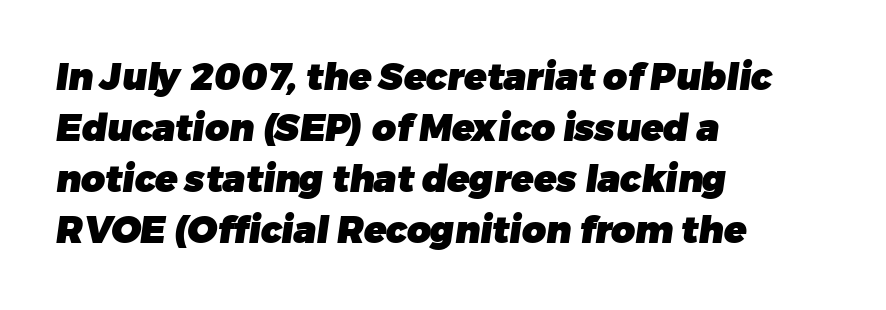
The image shows 37 px heavy sans-serif type; set left-aligned, normal line spacing (1.38x), normal letter spacing, not underlined; low stroke contrast and a medium x-height.
